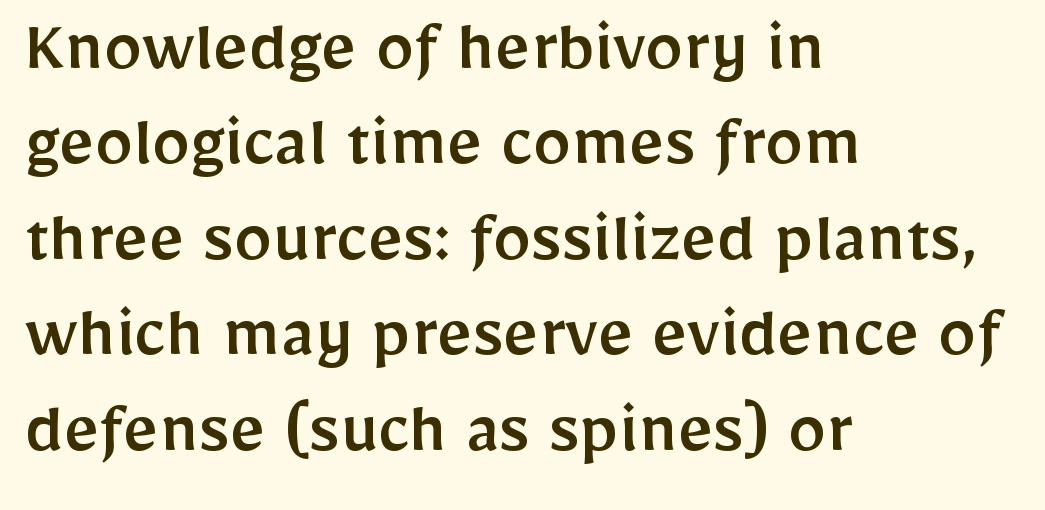
Q: Is the text italic (slanted)? A: No, it is upright.
Q: Is the typeface a serif or a sans-serif typeface? A: Sans-serif.
Q: Is the text underlined? A: No.
Q: How is the paragraph aligned? A: Left-aligned.
Q: Is the spacing between letters normal or unusually wide? A: Normal.
Q: Width (condensed, normal, or wide)? A: Normal.
Q: Stroke contrast? A: Low.
Q: x-height? A: Medium.
Q: Monospaced? A: No.
